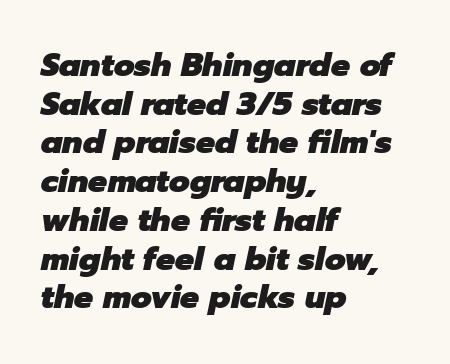
{"italic": "yes", "lean": "right", "slant_degrees": 12, "bold": "yes", "weight": "heavy", "width": "normal", "stroke_contrast": "low", "x_height": "medium", "monospaced": "no", "underline": "no", "align": "left", "line_spacing_ratio": 1.21, "letter_spacing": "normal", "letter_spacing_em": 0.0, "glyph_px": 32}
